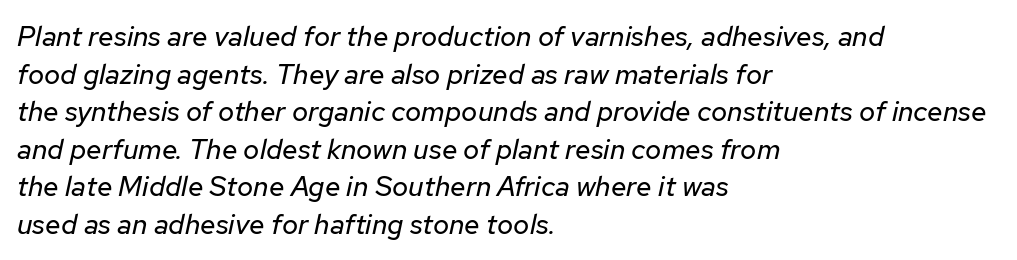
A bare baseline throughout the passage. The font is comparable to plain body text, perhaps lighter. These lines stack with their left ends in a neat column. Spacing verdict: proportional, widths tailored to each character. The lines sit at an ordinary, default distance from one another. The gaps between neighbouring characters are ordinary and unremarkable.
